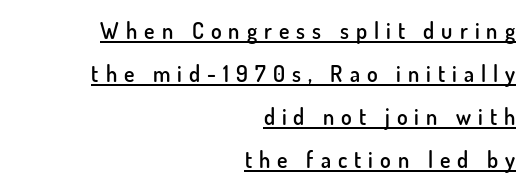
The image shows 22 px text type, upright; set right-aligned, loose line spacing (1.95x), unusually wide letter spacing (+0.32 em), underlined.
